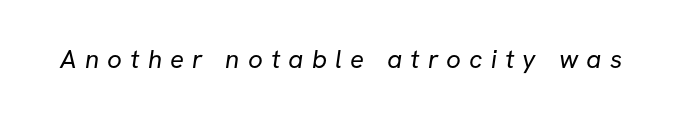
Q: Is the text bold? A: No.
Q: Is the text underlined? A: No.
Q: Is the spacing between letters normal or unusually wide? A: Unusually wide.
